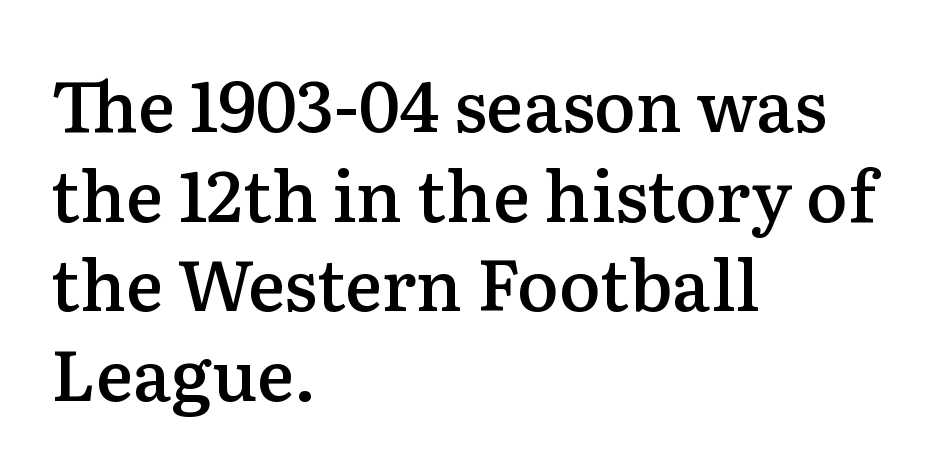
Q: Is the text bold? A: Semi-bold.
Q: Is the text italic (slanted)? A: No, it is upright.
Q: Is the typeface a serif or a sans-serif typeface? A: Serif.
Q: Is the text underlined? A: No.
Q: How is the paragraph aligned? A: Left-aligned.
Q: Is the spacing between letters normal or unusually wide? A: Normal.
Q: Is the spacing between lines tight, normal or loose? A: Normal.
Q: Width (condensed, normal, or wide)? A: Normal.
Q: Stroke contrast? A: Medium.
Q: x-height? A: Medium.
Q: Monospaced? A: No.
